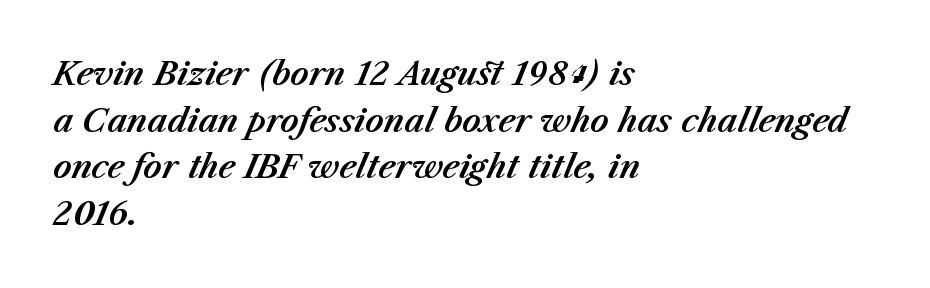
A student would call this left alignment; a typographer would say flush left, rag right. Descenders are the only things crossing below the line. Quick note: italic. These lines are rendered in a variable-pitch font.
